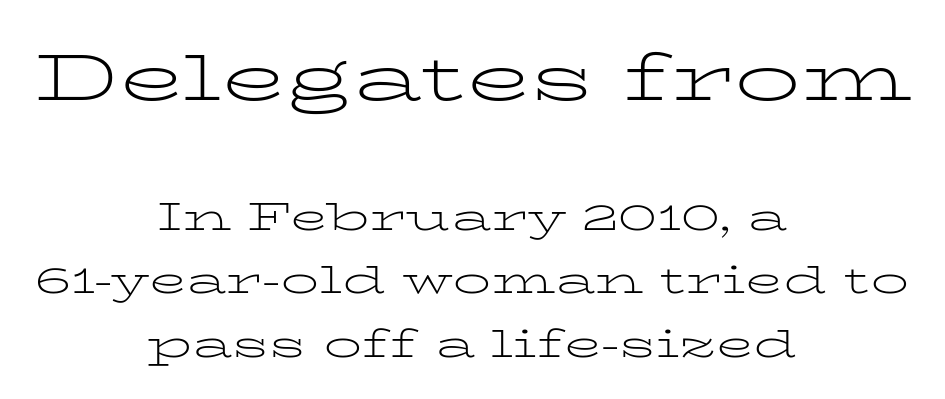
The image shows 66 px light, wide serif type, upright; set centered, normal line spacing (1.66x), normal letter spacing, not underlined; the first (top) block is 1.74x larger; low stroke contrast and a medium x-height.
